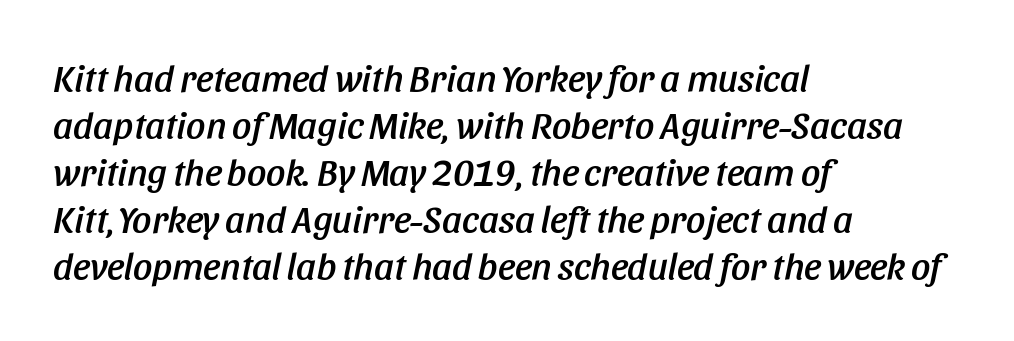
The lettering tilts uniformly, giving the passage an italic look. Does extra space separate the letters? No, they use regular spacing. Layout note: lines flush left. No word sits above an underline. Spacing verdict: proportional, widths tailored to each character.
